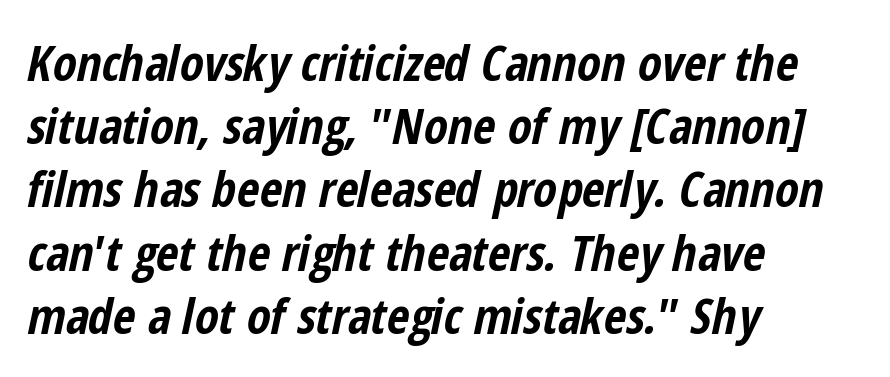
Q: Is the text bold? A: Yes.
Q: Is the text italic (slanted)? A: Yes, it leans right by about 12 degrees.
Q: Is the text underlined? A: No.
Q: How is the paragraph aligned? A: Left-aligned.
Q: Is the spacing between letters normal or unusually wide? A: Normal.
Q: Is the spacing between lines tight, normal or loose? A: Normal.
Q: Width (condensed, normal, or wide)? A: Condensed.
Q: Stroke contrast? A: Low.
Q: x-height? A: Medium.
Q: Monospaced? A: No.
